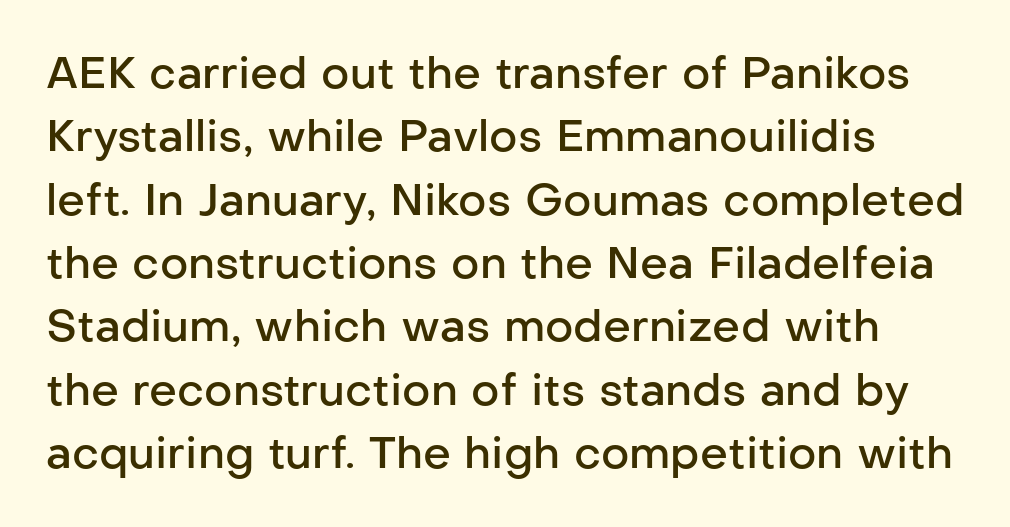
The image shows 44 px semibold sans-serif type, upright; set normal line spacing (1.44x), normal letter spacing, not underlined; low stroke contrast and a medium x-height.
